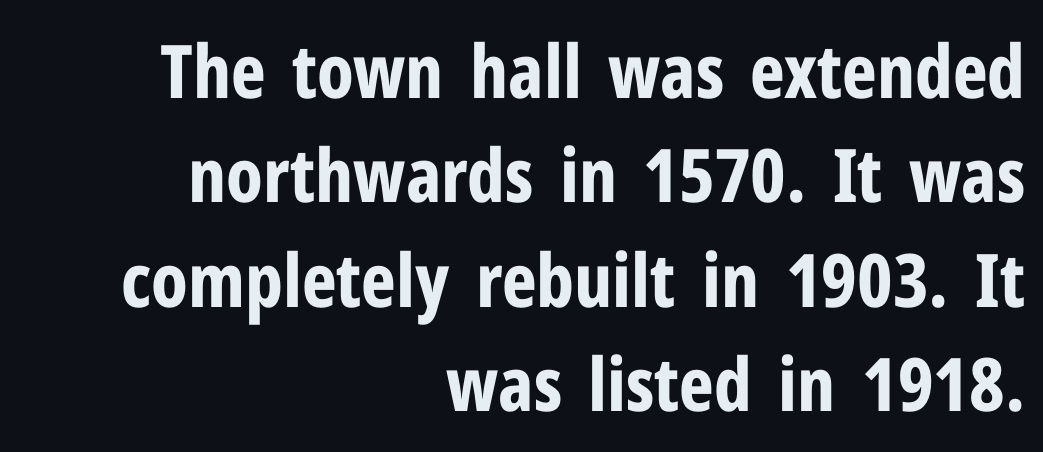
{"serif": "no", "italic": "no", "bold": "yes", "weight": "bold", "width": "condensed", "stroke_contrast": "low", "x_height": "medium", "monospaced": "no", "underline": "no", "align": "right", "line_spacing": "normal", "line_spacing_ratio": 1.41, "letter_spacing": "normal", "letter_spacing_em": 0.0, "glyph_px": 74}
